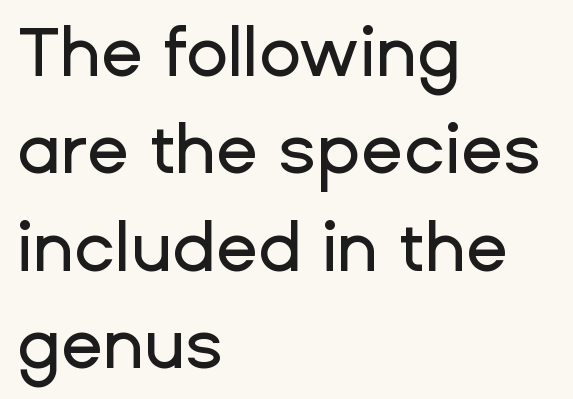
The image shows 69 px sans-serif type, upright; set left-aligned, normal line spacing (1.41x), normal letter spacing, not underlined; low stroke contrast and a medium x-height.
